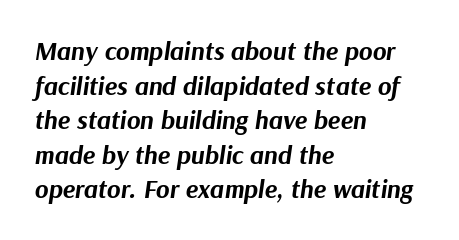
{"italic": "yes", "lean": "right", "slant_degrees": 9, "bold": "yes", "underline": "no", "align": "left", "line_spacing": "normal", "line_spacing_ratio": 1.33, "letter_spacing": "normal", "letter_spacing_em": 0.0, "glyph_px": 26}
